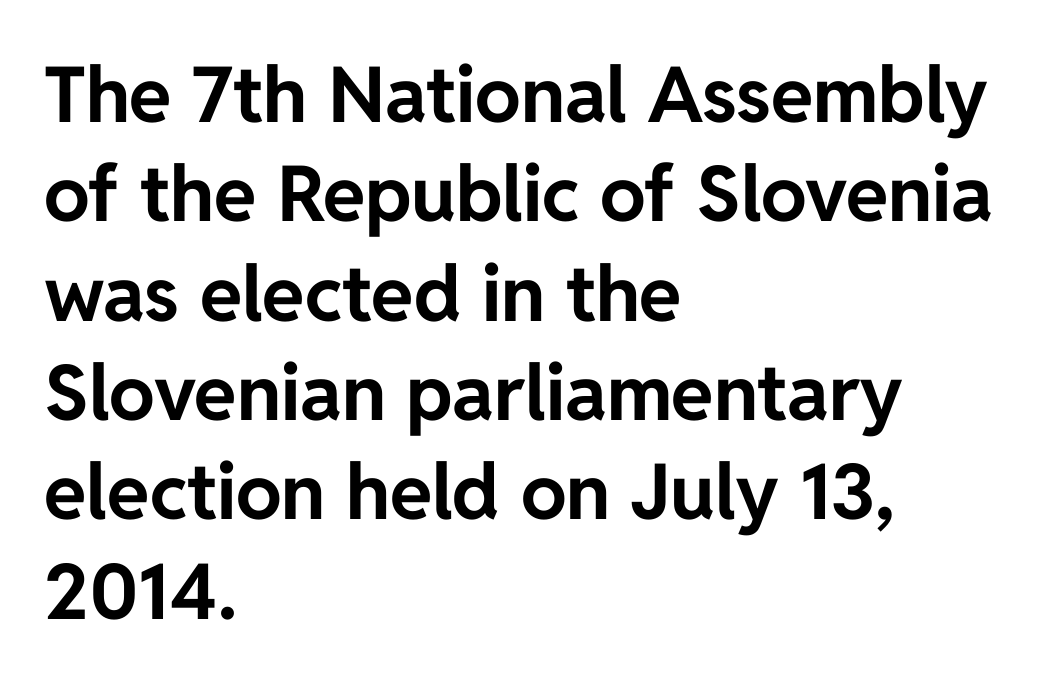
Q: Is the text bold? A: Yes.
Q: Is the text italic (slanted)? A: No, it is upright.
Q: Is the typeface a serif or a sans-serif typeface? A: Sans-serif.
Q: Is the text underlined? A: No.
Q: How is the paragraph aligned? A: Left-aligned.
Q: Is the spacing between letters normal or unusually wide? A: Normal.
Q: Is the spacing between lines tight, normal or loose? A: Normal.
Q: Width (condensed, normal, or wide)? A: Normal.
Q: Stroke contrast? A: Low.
Q: x-height? A: Medium.
Q: Monospaced? A: No.
